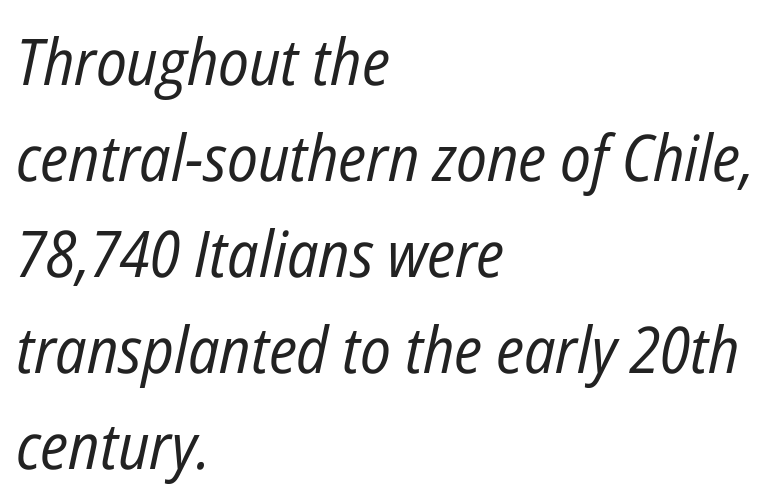
{"italic": "yes", "lean": "right", "slant_degrees": 12, "bold": "no", "weight": "regular", "width": "condensed", "stroke_contrast": "low", "x_height": "medium", "monospaced": "no", "underline": "no", "align": "left", "line_spacing": "normal", "line_spacing_ratio": 1.5, "letter_spacing": "normal", "letter_spacing_em": 0.0, "glyph_px": 64}
